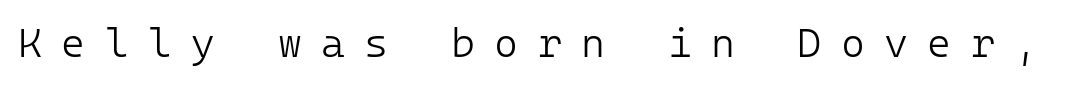
The image shows 41 px light sans-serif type, upright; set unusually wide letter spacing (+0.47 em), not underlined; low stroke contrast and a medium x-height.
